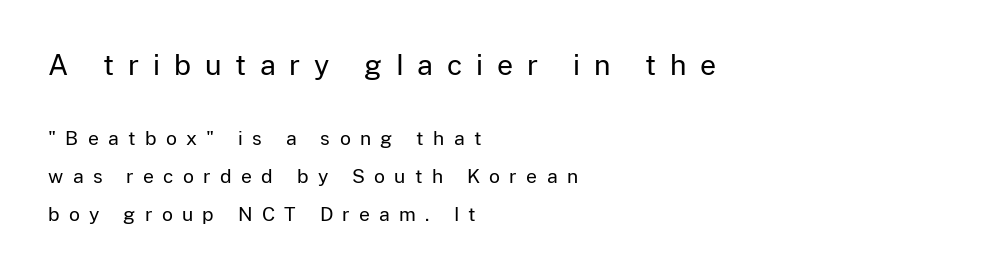
Q: Is the text bold? A: No.
Q: Is the text italic (slanted)? A: No, it is upright.
Q: Is the typeface a serif or a sans-serif typeface? A: Sans-serif.
Q: Is the text underlined? A: No.
Q: How is the paragraph aligned? A: Left-aligned.
Q: Is the spacing between letters normal or unusually wide? A: Unusually wide.
Q: Is the spacing between lines tight, normal or loose? A: Loose.
Q: Which block of text is set in a larger size, the first (top) or the second (bottom)? A: The first (top) one.
Q: Width (condensed, normal, or wide)? A: Normal.
Q: Stroke contrast? A: Low.
Q: x-height? A: Medium.
Q: Monospaced? A: No.
